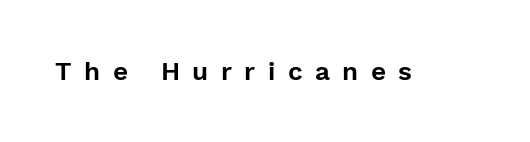
Just letters on the line, the space beneath them empty. Designer's note — italics off, roman on. The tracking jumps out immediately: characters are airy and widely separated.
